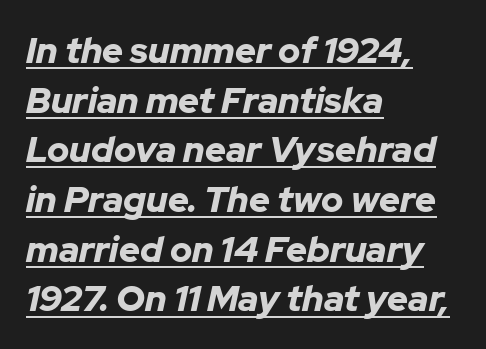
{"italic": "yes", "lean": "right", "slant_degrees": 12, "bold": "yes", "weight": "bold", "width": "normal", "stroke_contrast": "low", "x_height": "medium", "monospaced": "no", "underline": "yes", "align": "left", "line_spacing": "normal", "line_spacing_ratio": 1.38, "letter_spacing": "normal", "letter_spacing_em": 0.0, "glyph_px": 36}
